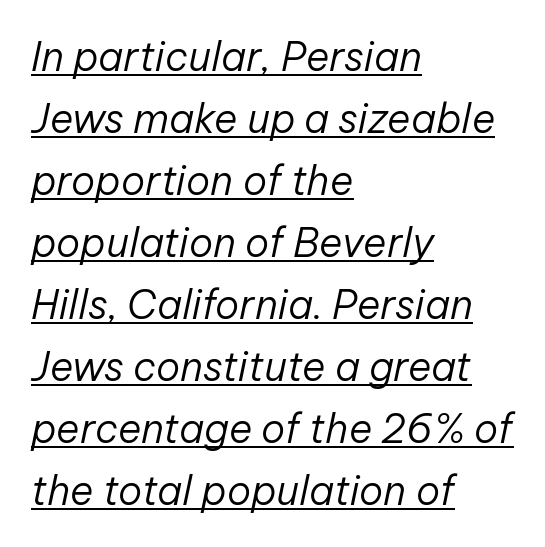
The image shows 40 px regular-weight type, italic (leaning right); set left-aligned, normal line spacing (1.55x), normal letter spacing, underlined; low stroke contrast and a medium x-height.
